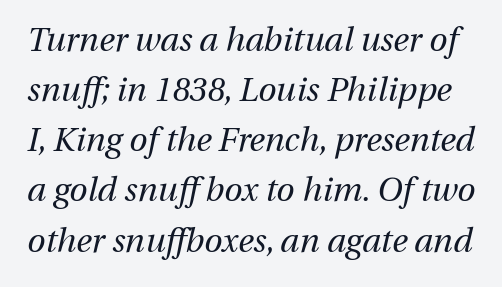
The text carries the slant typical of an italic or oblique font. Think standard paragraph weight, or any step lighter than that. The type is set solid horizontally, with unmodified tracking. Leading matches the norm, producing a regular column. Just letters on the line, the space beneath them empty. Character widths vary here, with narrow letters taking less room than wide ones.
